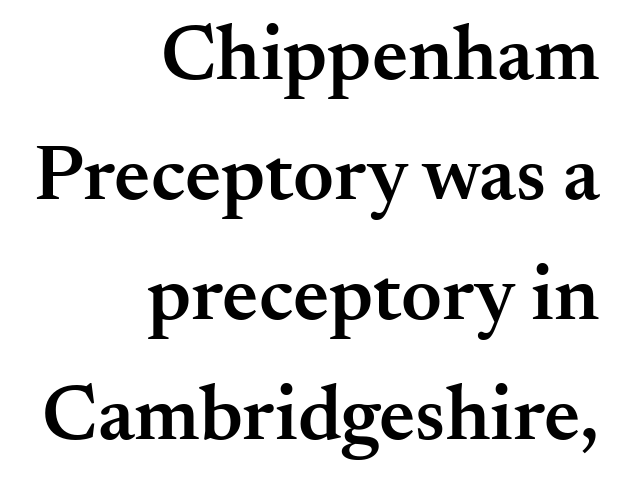
A typesetter would mark this as roman, not italic. Proportional: the letters do not fall into vertical columns. Compared with an ordinary text face, these strokes are moderately heavier — a semibold. Caption: multi-line text, flush right, ragged left.
